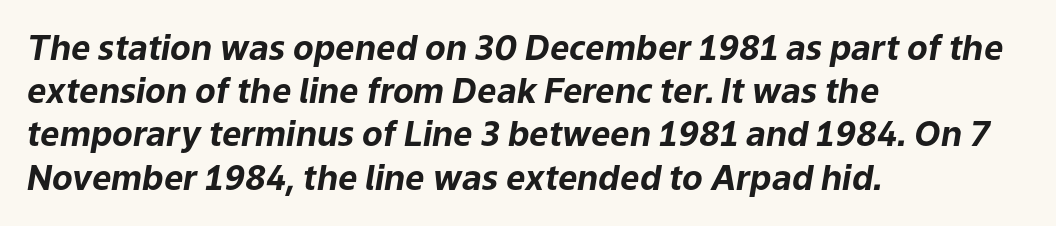
Q: Is the text bold? A: Yes.
Q: Is the text italic (slanted)? A: Yes, it leans right by about 9 degrees.
Q: Is the text underlined? A: No.
Q: How is the paragraph aligned? A: Left-aligned.
Q: Is the spacing between letters normal or unusually wide? A: Normal.
Q: Is the spacing between lines tight, normal or loose? A: Normal.
Q: Width (condensed, normal, or wide)? A: Normal.
Q: Stroke contrast? A: Low.
Q: x-height? A: Medium.
Q: Monospaced? A: No.
